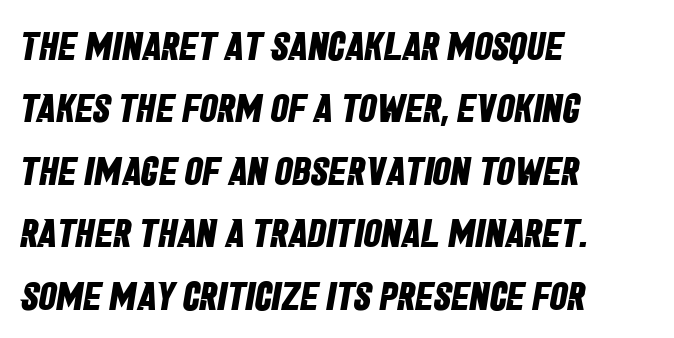
The image shows 40 px bold, condensed sans-serif type; set left-aligned, normal line spacing (1.56x), normal letter spacing, not underlined; low stroke contrast and a large x-height.
